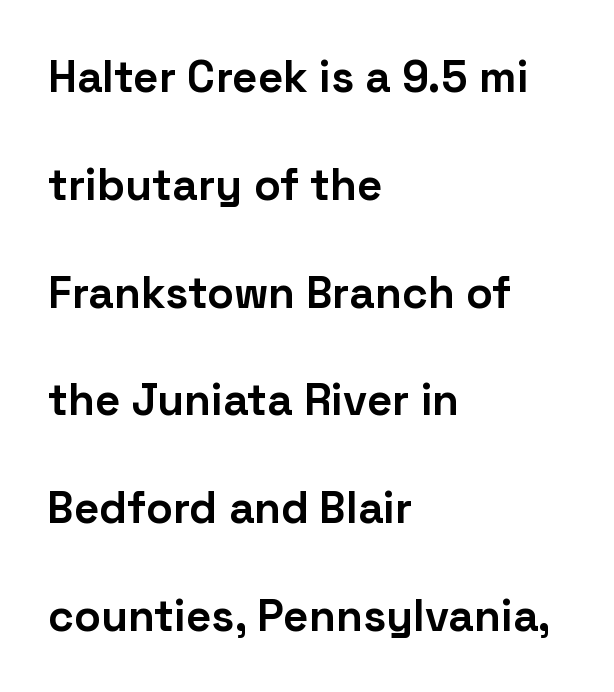
{"serif": "no", "italic": "no", "bold": "yes", "weight": "bold", "width": "normal", "stroke_contrast": "low", "x_height": "medium", "monospaced": "no", "underline": "no", "align": "left", "line_spacing": "loose", "line_spacing_ratio": 2.45, "letter_spacing": "normal", "letter_spacing_em": 0.0, "glyph_px": 44}
